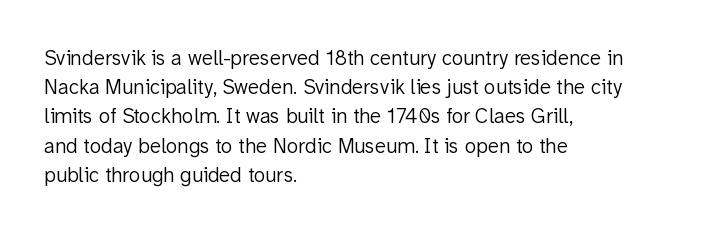
Q: Is the text bold? A: No.
Q: Is the text italic (slanted)? A: No, it is upright.
Q: Is the text underlined? A: No.
Q: How is the paragraph aligned? A: Left-aligned.
Q: Is the spacing between letters normal or unusually wide? A: Normal.
Q: Is the spacing between lines tight, normal or loose? A: Normal.
